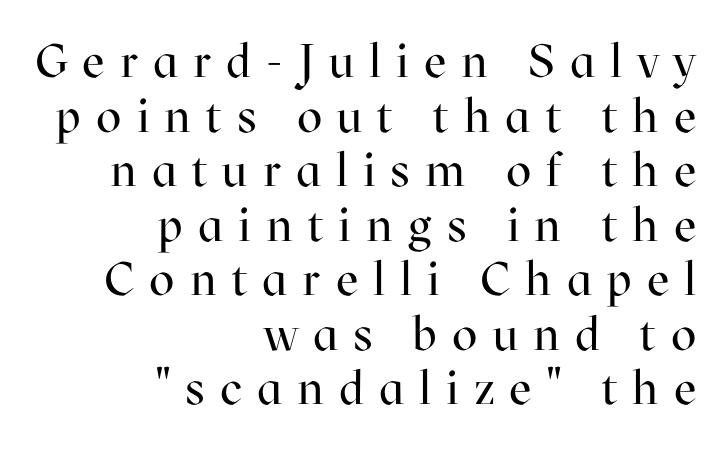
The image shows 47 px regular-weight serif type, upright; set right-aligned, line spacing 1.16x, unusually wide letter spacing (+0.32 em), not underlined; high stroke contrast and a medium x-height.
